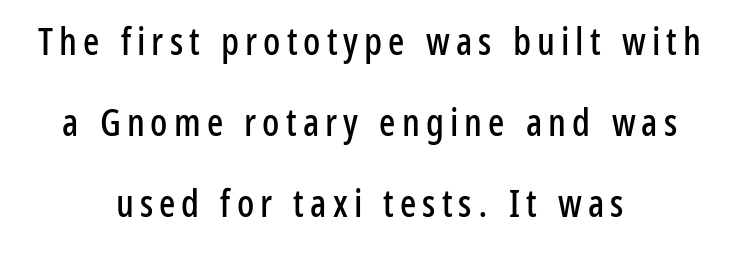
{"serif": "no", "italic": "no", "width": "condensed", "stroke_contrast": "low", "x_height": "medium", "monospaced": "no", "underline": "no", "align": "center", "line_spacing": "loose", "line_spacing_ratio": 2.13, "glyph_px": 38}
